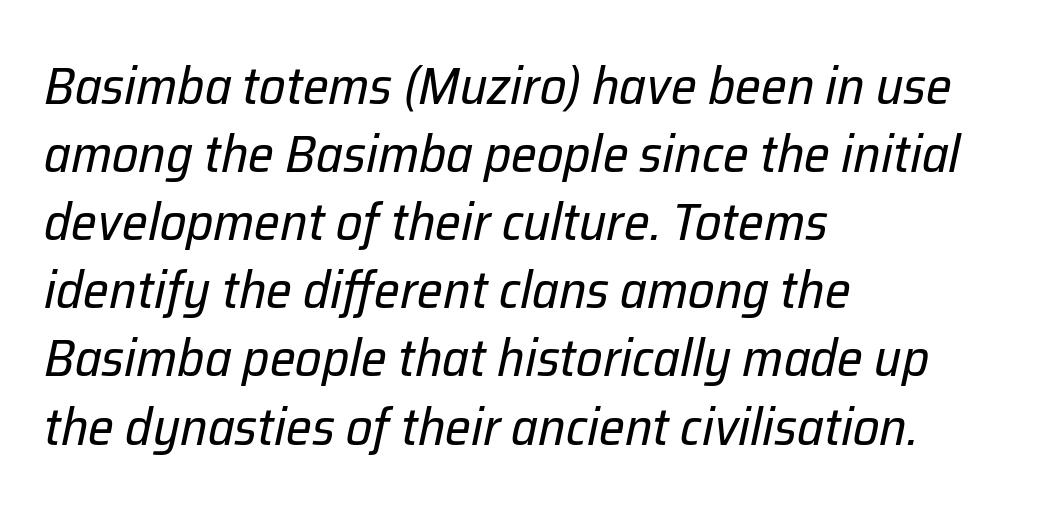
Quick note: italic. This block has exactly the height ordinary leading produces. The typeface has the unassuming heft of standard copy or less. Type without underlining.
